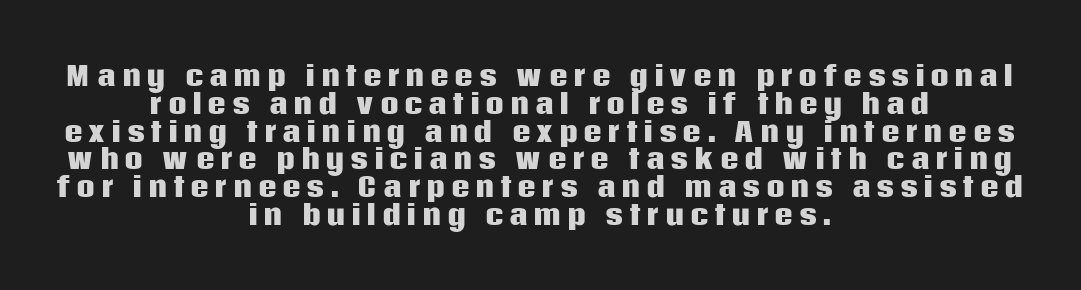
Bold? Absolutely — the strokes are thick and heavy. Just letters on the line, the space beneath them empty. Regarding leading, the lines here are crowded together. The gaps between neighbouring characters are conspicuously large.
